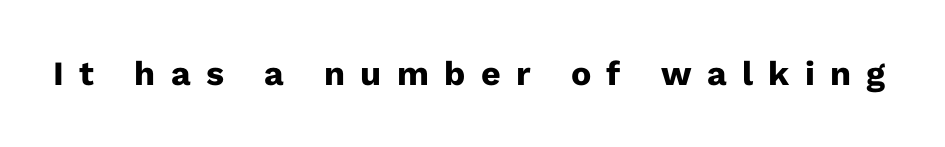
The image shows 34 px heavy sans-serif type, upright; set unusually wide letter spacing (+0.45 em), not underlined; low stroke contrast and a medium x-height.
